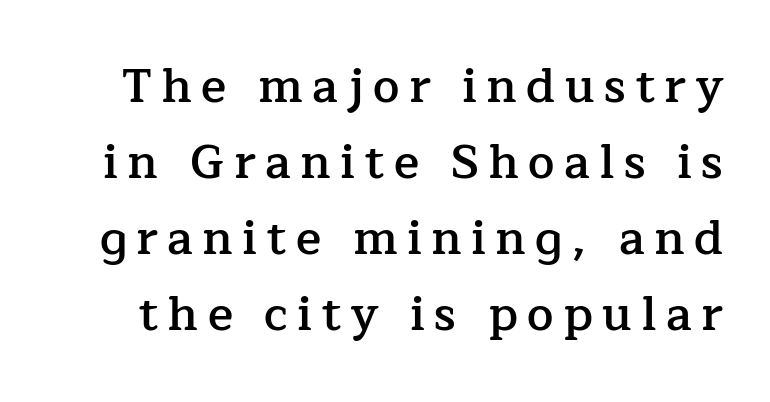
{"serif": "yes", "italic": "no", "bold": "semi", "weight": "semibold", "width": "normal", "stroke_contrast": "low", "x_height": "medium", "monospaced": "no", "underline": "no", "line_spacing": "normal", "line_spacing_ratio": 1.62, "letter_spacing": "wide", "letter_spacing_em": 0.2, "glyph_px": 47}
